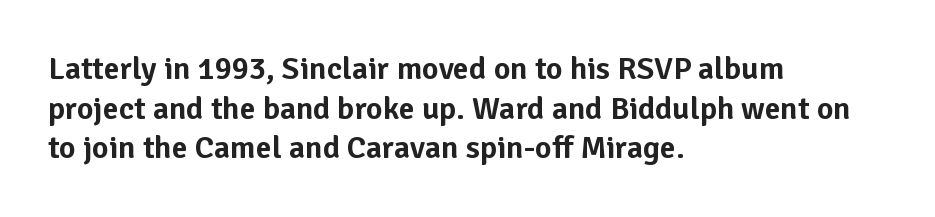
The image shows 32 px sans-serif type, upright; set left-aligned, line spacing 1.24x, normal letter spacing, not underlined; low stroke contrast and a medium x-height.
